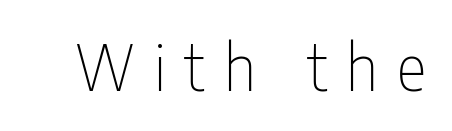
{"serif": "no", "italic": "no", "bold": "no", "weight": "thin", "width": "condensed", "stroke_contrast": "low", "x_height": "medium", "monospaced": "no", "underline": "no", "letter_spacing": "wide", "letter_spacing_em": 0.3, "glyph_px": 63}
